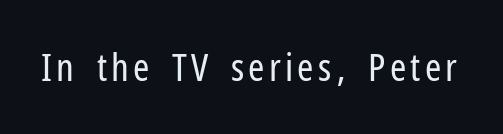
The image shows 39 px regular-weight, condensed sans-serif type, upright; set not underlined; low stroke contrast and a medium x-height.
